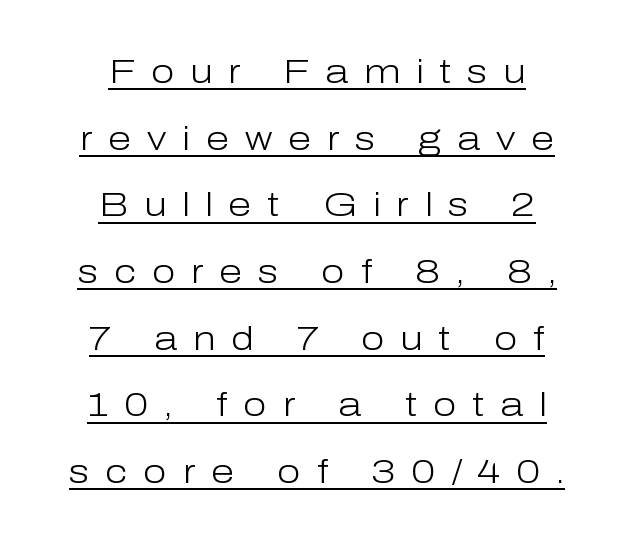
Q: Is the text bold? A: No.
Q: Is the text italic (slanted)? A: No, it is upright.
Q: Is the typeface a serif or a sans-serif typeface? A: Sans-serif.
Q: Is the text underlined? A: Yes.
Q: How is the paragraph aligned? A: Centered.
Q: Is the spacing between letters normal or unusually wide? A: Unusually wide.
Q: Is the spacing between lines tight, normal or loose? A: Loose.
Q: Width (condensed, normal, or wide)? A: Normal.
Q: Stroke contrast? A: Low.
Q: x-height? A: Medium.
Q: Monospaced? A: No.
